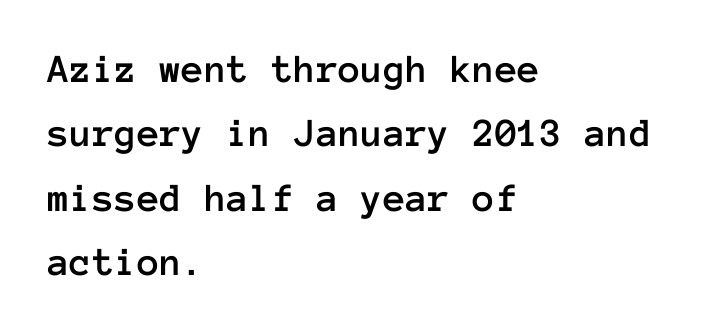
Q: Is the text italic (slanted)? A: No, it is upright.
Q: Is the text underlined? A: No.
Q: How is the paragraph aligned? A: Left-aligned.
Q: Is the spacing between letters normal or unusually wide? A: Normal.
Q: Is the spacing between lines tight, normal or loose? A: Normal.
Q: Width (condensed, normal, or wide)? A: Normal.
Q: Stroke contrast? A: Low.
Q: x-height? A: Medium.
Q: Monospaced? A: Yes.
